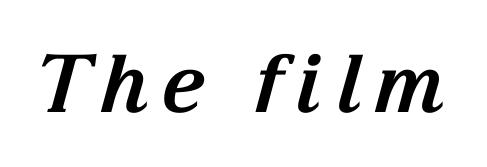
{"serif": "yes", "italic": "yes", "lean": "right", "slant_degrees": 15, "bold": "yes", "weight": "bold", "width": "normal", "stroke_contrast": "medium", "x_height": "medium", "monospaced": "no", "underline": "no", "glyph_px": 80}
